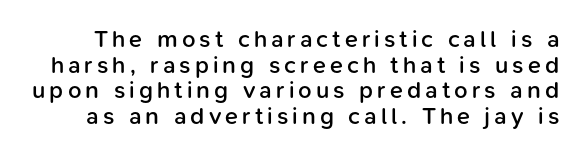
The image shows 24 px text type, upright; set tight line spacing (1.07x), not underlined.
